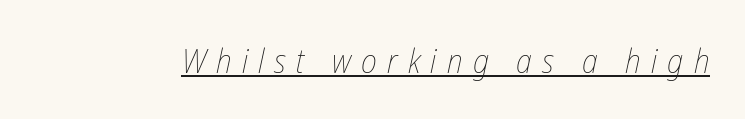
The image shows 34 px thin, condensed type, italic (leaning right); set unusually wide letter spacing (+0.3 em), underlined; low stroke contrast and a medium x-height.
